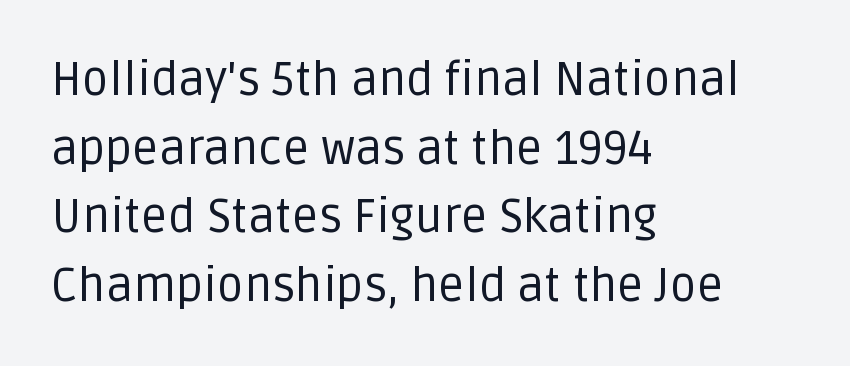
In terms of letterspacing, this is plain default setting. This block has exactly the height ordinary leading produces. Is there any slant? The stems are plumb. Think of a printed novel: that variable character pitch is what you see here. Words float on clear page, feet unadorned.
